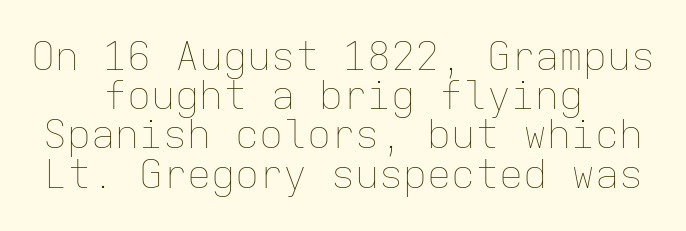
The image shows 40 px thin type, upright, monospaced; set centered, tight line spacing (0.98x), normal letter spacing, not underlined; low stroke contrast and a medium x-height.
